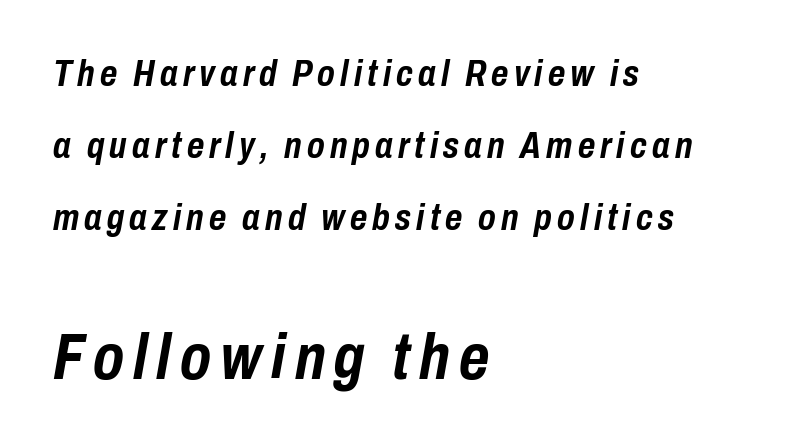
The image shows 65 px semibold, condensed type, italic (leaning right); set left-aligned, loose line spacing (1.95x), not underlined; the second (bottom) block is 1.76x larger; low stroke contrast and a medium x-height.
